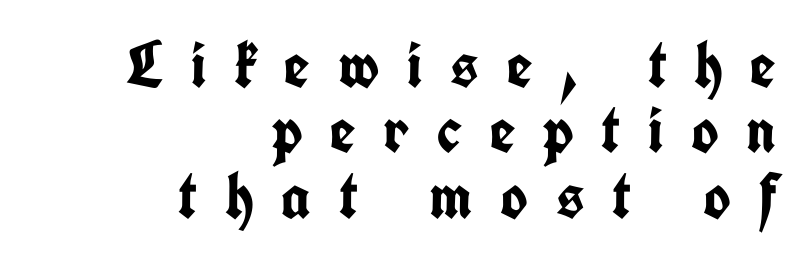
Q: Is the text bold? A: Yes.
Q: Is the text italic (slanted)? A: No, it is upright.
Q: Is the typeface a serif or a sans-serif typeface? A: Sans-serif.
Q: Is the text underlined? A: No.
Q: How is the paragraph aligned? A: Right-aligned.
Q: Is the spacing between letters normal or unusually wide? A: Unusually wide.
Q: Is the spacing between lines tight, normal or loose? A: Tight.
Q: Width (condensed, normal, or wide)? A: Condensed.
Q: Stroke contrast? A: Low.
Q: x-height? A: Medium.
Q: Monospaced? A: No.
